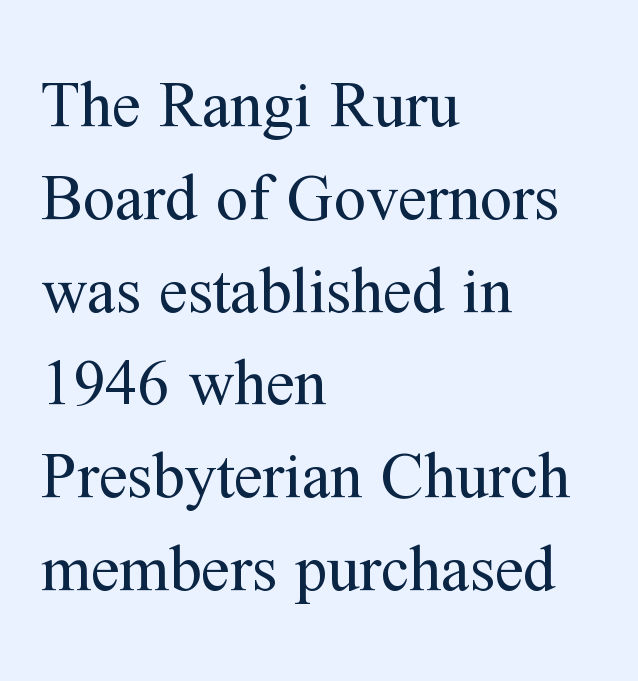
The image shows 64 px regular-weight serif type, upright; set left-aligned, normal line spacing (1.45x), normal letter spacing, not underlined; medium stroke contrast and a medium x-height.
